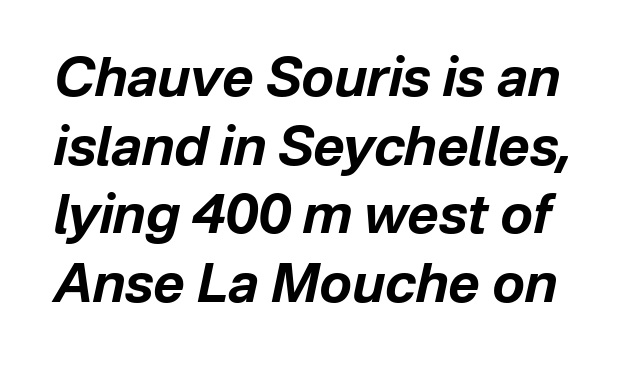
The image shows 54 px bold type, italic (leaning right); set normal line spacing (1.27x), normal letter spacing, not underlined; low stroke contrast and a medium x-height.
